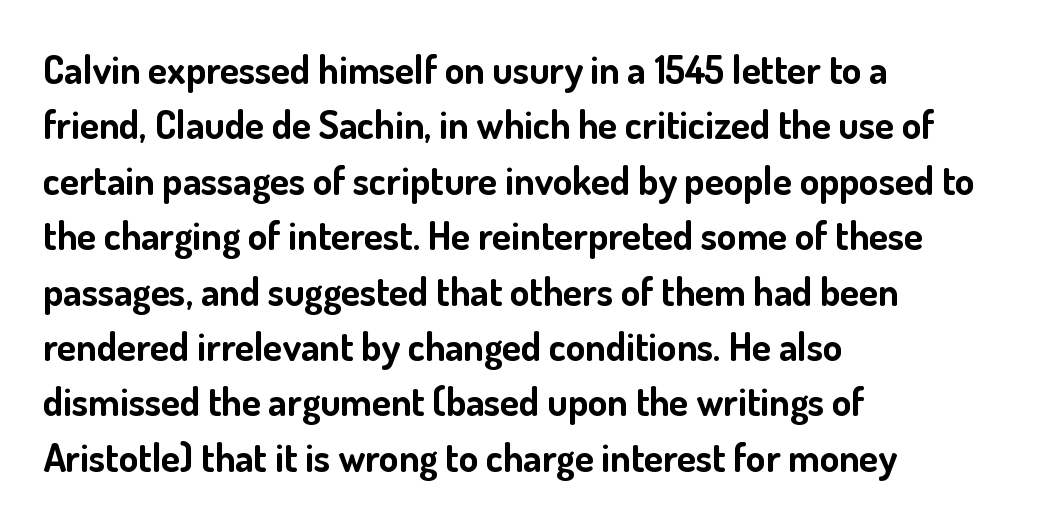
Q: Is the text bold? A: Yes.
Q: Is the text italic (slanted)? A: No, it is upright.
Q: Is the typeface a serif or a sans-serif typeface? A: Sans-serif.
Q: Is the text underlined? A: No.
Q: How is the paragraph aligned? A: Left-aligned.
Q: Is the spacing between letters normal or unusually wide? A: Normal.
Q: Is the spacing between lines tight, normal or loose? A: Normal.
Q: Width (condensed, normal, or wide)? A: Normal.
Q: Stroke contrast? A: Low.
Q: x-height? A: Small.
Q: Monospaced? A: No.
